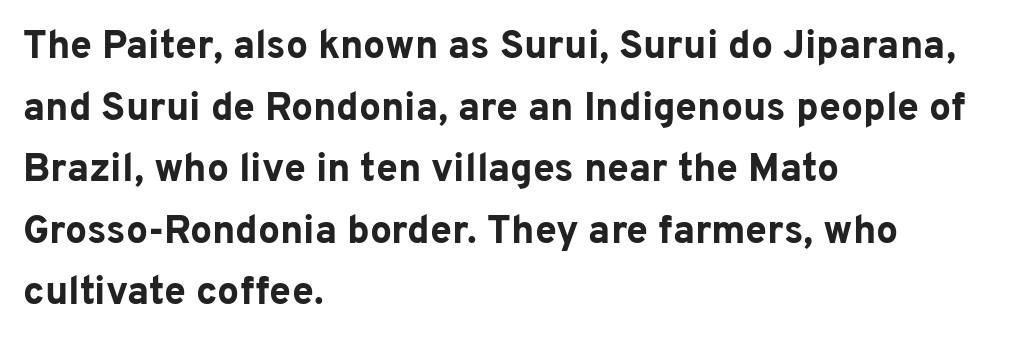
The image shows 39 px bold sans-serif type, upright; set left-aligned, normal line spacing (1.58x), normal letter spacing, not underlined; low stroke contrast and a medium x-height.
